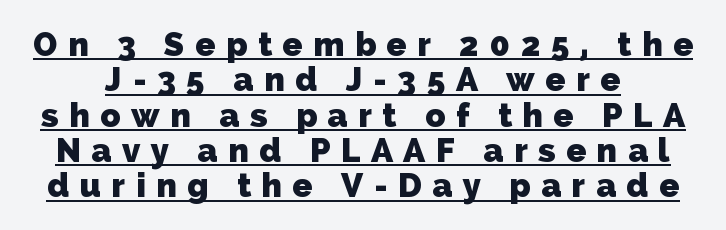
Q: Is the text bold? A: Yes.
Q: Is the typeface a serif or a sans-serif typeface? A: Sans-serif.
Q: Is the text underlined? A: Yes.
Q: Is the spacing between letters normal or unusually wide? A: Unusually wide.
Q: Is the spacing between lines tight, normal or loose? A: Tight.
Q: Width (condensed, normal, or wide)? A: Normal.
Q: Stroke contrast? A: Low.
Q: x-height? A: Medium.
Q: Monospaced? A: No.
